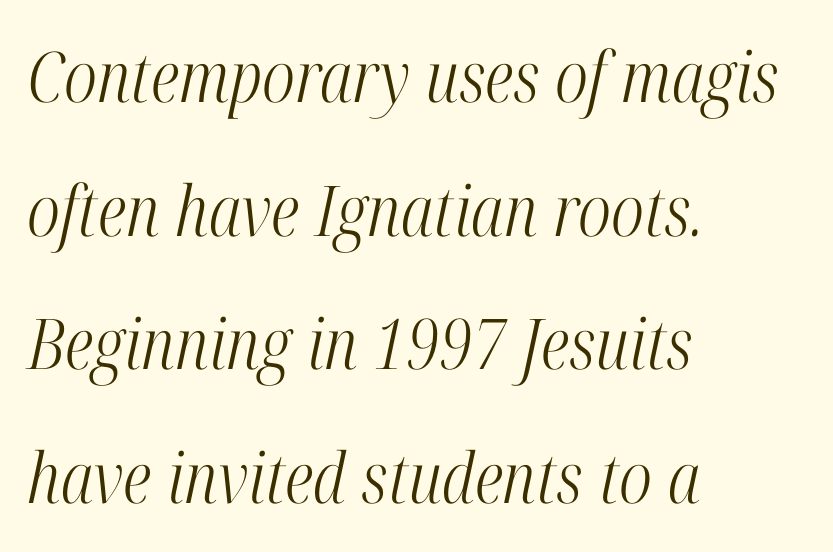
The image shows 70 px light, condensed serif type, italic (leaning right); set left-aligned, loose line spacing (1.91x), normal letter spacing, not underlined; high stroke contrast and a medium x-height.
